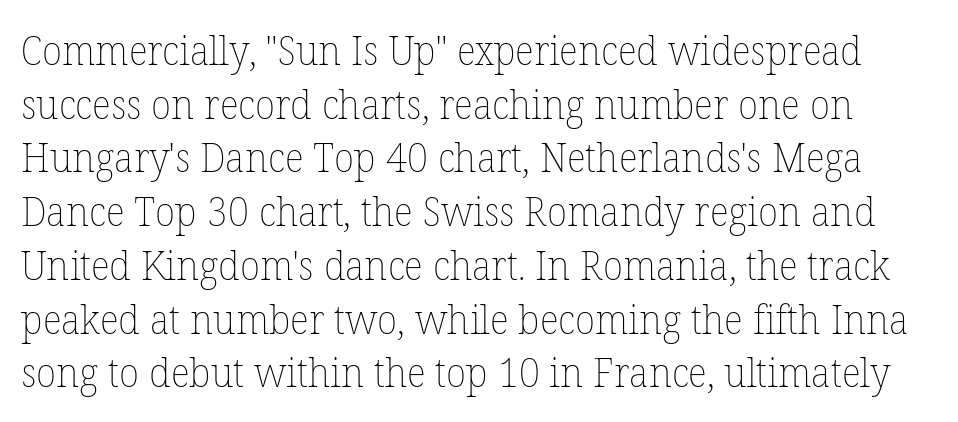
Q: Is the text bold? A: No.
Q: Is the text italic (slanted)? A: No, it is upright.
Q: Is the text underlined? A: No.
Q: Is the spacing between letters normal or unusually wide? A: Normal.
Q: Is the spacing between lines tight, normal or loose? A: Normal.
Q: Width (condensed, normal, or wide)? A: Normal.
Q: Stroke contrast? A: Low.
Q: x-height? A: Medium.
Q: Monospaced? A: No.
